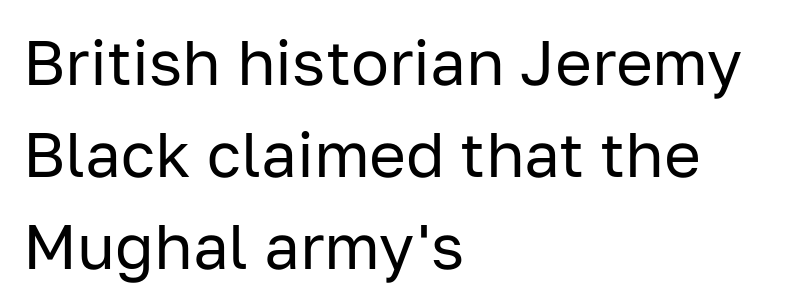
Q: Is the text bold? A: No.
Q: Is the text italic (slanted)? A: No, it is upright.
Q: Is the typeface a serif or a sans-serif typeface? A: Sans-serif.
Q: Is the text underlined? A: No.
Q: How is the paragraph aligned? A: Left-aligned.
Q: Is the spacing between letters normal or unusually wide? A: Normal.
Q: Is the spacing between lines tight, normal or loose? A: Normal.
Q: Width (condensed, normal, or wide)? A: Normal.
Q: Stroke contrast? A: Low.
Q: x-height? A: Medium.
Q: Monospaced? A: No.
